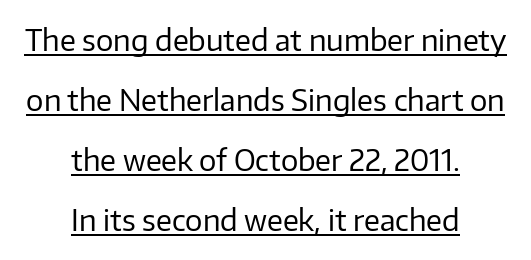
{"serif": "no", "italic": "no", "bold": "no", "weight": "regular", "width": "normal", "stroke_contrast": "low", "x_height": "medium", "monospaced": "no", "underline": "yes", "align": "center", "line_spacing": "loose", "line_spacing_ratio": 2.07, "letter_spacing": "normal", "letter_spacing_em": 0.0, "glyph_px": 29}
